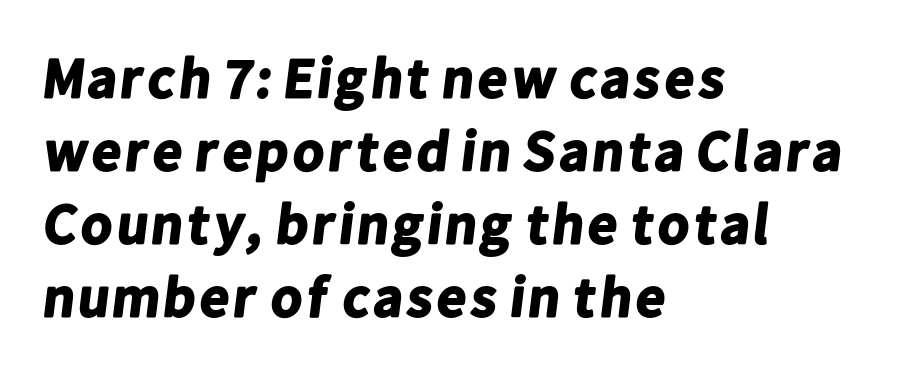
Q: Is the text bold? A: Yes.
Q: Is the typeface a serif or a sans-serif typeface? A: Sans-serif.
Q: Is the text underlined? A: No.
Q: How is the paragraph aligned? A: Left-aligned.
Q: Is the spacing between letters normal or unusually wide? A: Normal.
Q: Is the spacing between lines tight, normal or loose? A: Normal.
Q: Width (condensed, normal, or wide)? A: Normal.
Q: Stroke contrast? A: Low.
Q: x-height? A: Medium.
Q: Monospaced? A: No.
